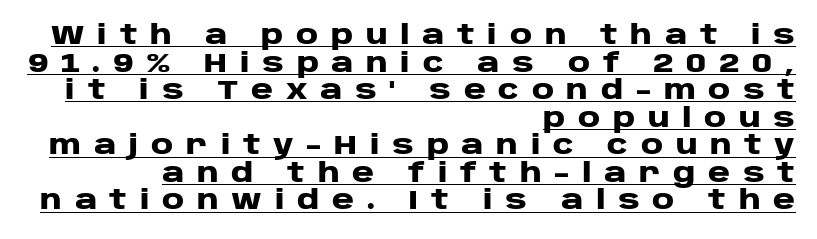
{"italic": "no", "bold": "yes", "underline": "yes", "align": "right", "line_spacing": "tight", "line_spacing_ratio": 1.02, "letter_spacing": "wide", "letter_spacing_em": 0.47, "glyph_px": 27}
